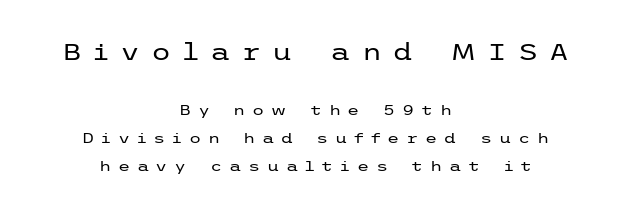
{"italic": "no", "bold": "no", "underline": "no", "align": "center", "line_spacing": "loose", "line_spacing_ratio": 2.0, "letter_spacing": "wide", "letter_spacing_em": 0.48, "larger_block": "first", "size_ratio": 1.64, "glyph_px": 23}
